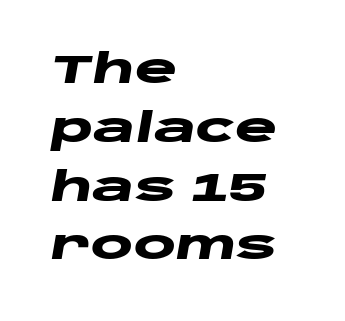
The image shows 40 px heavy, wide type, italic (leaning right); set left-aligned, normal line spacing (1.47x), normal letter spacing, not underlined; low stroke contrast and a large x-height.
